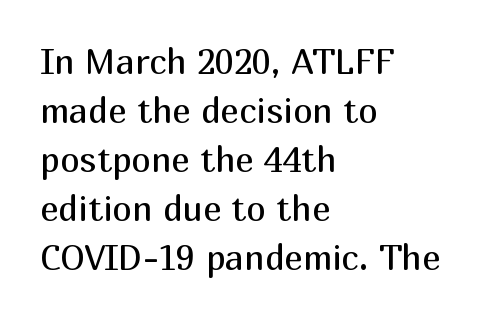
{"serif": "no", "italic": "no", "bold": "no", "weight": "regular", "width": "normal", "stroke_contrast": "medium", "x_height": "medium", "monospaced": "no", "underline": "no", "align": "left", "line_spacing": "normal", "line_spacing_ratio": 1.4, "letter_spacing": "normal", "letter_spacing_em": 0.0, "glyph_px": 35}
